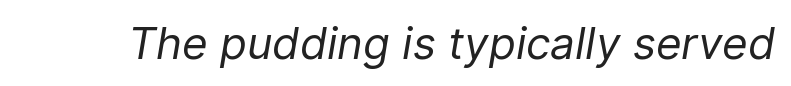
Q: Is the text bold? A: No.
Q: Is the text italic (slanted)? A: Yes, it leans right by about 9 degrees.
Q: Is the text underlined? A: No.
Q: Is the spacing between letters normal or unusually wide? A: Normal.
Q: Width (condensed, normal, or wide)? A: Normal.
Q: Stroke contrast? A: Low.
Q: x-height? A: Medium.
Q: Monospaced? A: No.
